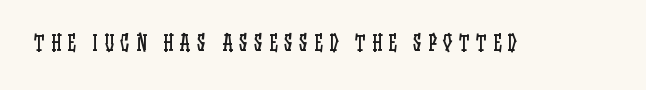
{"italic": "no", "bold": "no", "underline": "no", "letter_spacing": "wide", "letter_spacing_em": 0.31, "glyph_px": 21}
